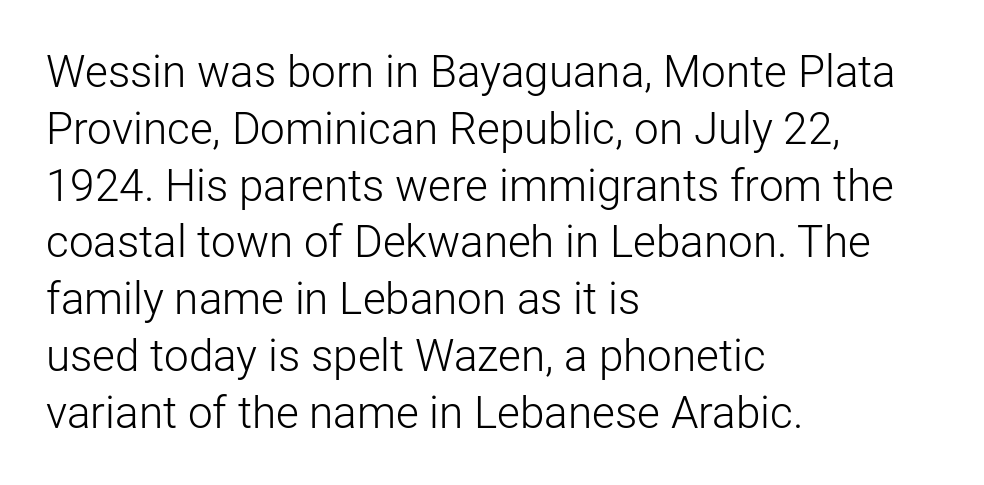
{"serif": "no", "italic": "no", "bold": "no", "weight": "light", "width": "normal", "stroke_contrast": "low", "x_height": "medium", "monospaced": "no", "underline": "no", "align": "left", "line_spacing": "normal", "line_spacing_ratio": 1.29, "letter_spacing": "normal", "letter_spacing_em": 0.0, "glyph_px": 44}
